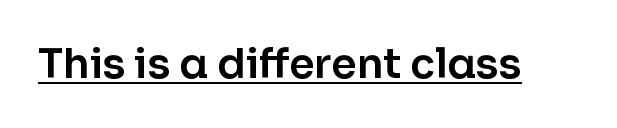
Tracking value appears to be zero — textbook default spacing. Rendered with straight, roman letterforms. Is this a fixed-width face? No — the glyphs have proportional, varying widths. The typesetter has applied underlining to the passage shown.
